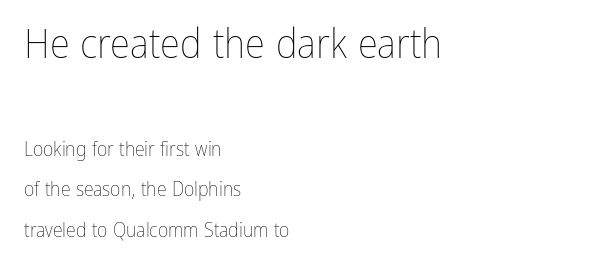
Q: Is the text bold? A: No.
Q: Is the text italic (slanted)? A: No, it is upright.
Q: Is the text underlined? A: No.
Q: How is the paragraph aligned? A: Left-aligned.
Q: Is the spacing between letters normal or unusually wide? A: Normal.
Q: Is the spacing between lines tight, normal or loose? A: Loose.
Q: Which block of text is set in a larger size, the first (top) or the second (bottom)? A: The first (top) one.
Q: Width (condensed, normal, or wide)? A: Condensed.
Q: Stroke contrast? A: Low.
Q: x-height? A: Medium.
Q: Monospaced? A: No.
